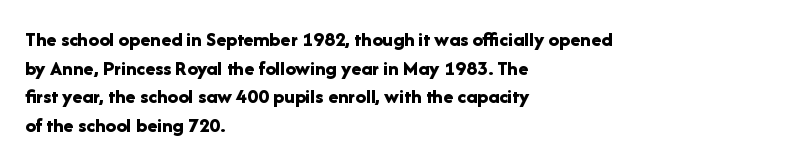
Notice how descenders clear the ascenders below comfortably — that's standard leading. Clear beneath every line of the passage. These lines are set flush left with a ragged right edge. The type sits square on the baseline with zero lean. Each word holds together tightly as a unit, with standard inter-letter gaps.
